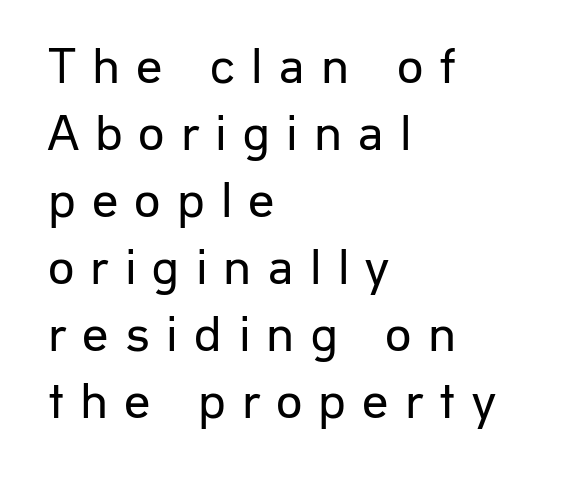
Honestly, the letter spacing is so wide it's the main thing you notice. Does the leading feel generous? No, just average. Any mark beneath the type? The region is blank. Compared with a centered layout, this one pins lines to the left instead. Ink coverage per letter is moderate at most.
